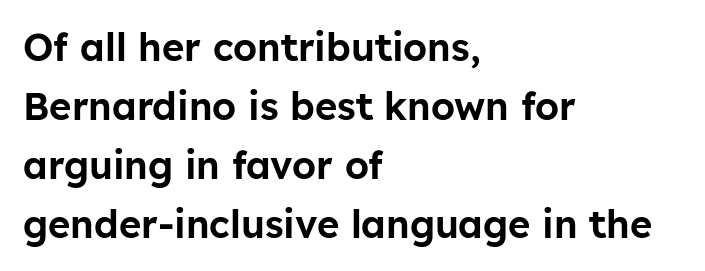
The image shows 38 px sans-serif type, upright; set left-aligned, normal line spacing (1.55x), normal letter spacing, not underlined; low stroke contrast and a medium x-height.
